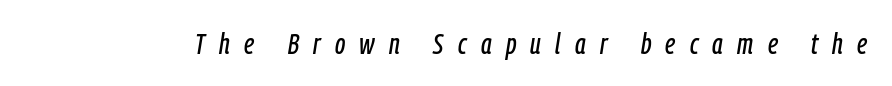
Q: Is the text italic (slanted)? A: Yes, it leans right by about 9 degrees.
Q: Is the text underlined? A: No.
Q: Is the spacing between letters normal or unusually wide? A: Unusually wide.
Q: Width (condensed, normal, or wide)? A: Condensed.
Q: Stroke contrast? A: Low.
Q: x-height? A: Medium.
Q: Monospaced? A: No.
